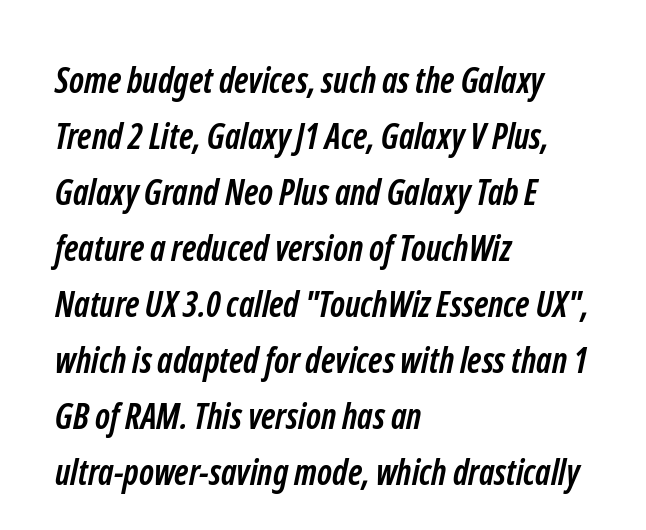
The image shows 35 px semibold, condensed sans-serif type; set left-aligned, normal line spacing (1.6x), normal letter spacing, not underlined; low stroke contrast and a medium x-height.
